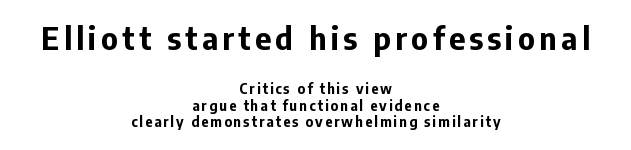
If you squint, the top block still reads clearly — it's the larger of the two. Short and long lines alike share a common midpoint. Grotesque or geometric, the face here clearly has no serifs. Note the varied advance widths — an 'i' is clearly narrower than an 'm'. Every character sits straight up, as roman type does. Each glyph is drawn with heavy, bold strokes.
